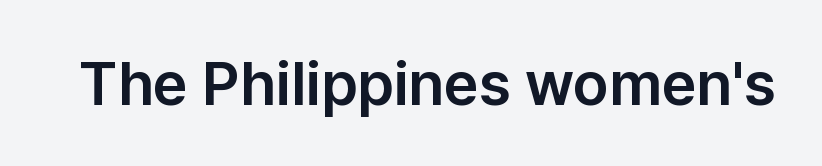
Characters follow at the spacing the type designer built in. This sample uses an upright cut, with every glyph sitting square on the baseline. I'd call this a sans setting — the letters go barefoot. This sample has the flowing, uneven cadence of proportional lettering. The specimen omits any rule beneath the text block's lines.
